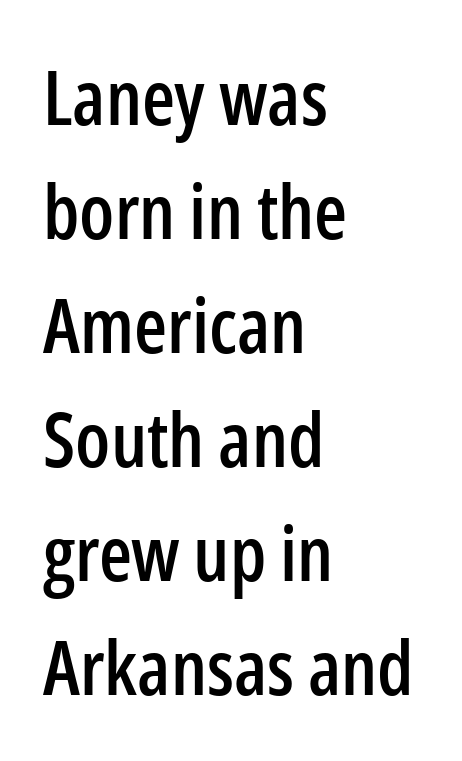
Note the varied advance widths — an 'i' is clearly narrower than an 'm'. You can tell it's not italic because the verticals are truly vertical. Typeset ragged right — the left edge is the straight one. Honestly, the letter spacing is just normal — you wouldn't notice it. The rows are spaced the way most documents space them. The foot of each line stays bare and open.
